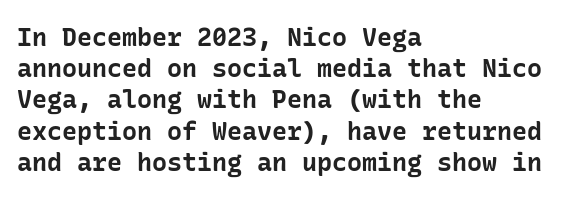
The image shows 25 px bold type, upright; set left-aligned, normal line spacing (1.25x), normal letter spacing, not underlined.
